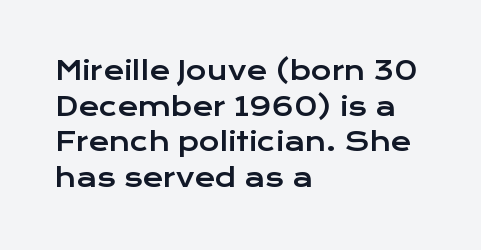
The image shows 25 px text type, upright; set left-aligned, normal line spacing (1.43x), normal letter spacing, not underlined.
